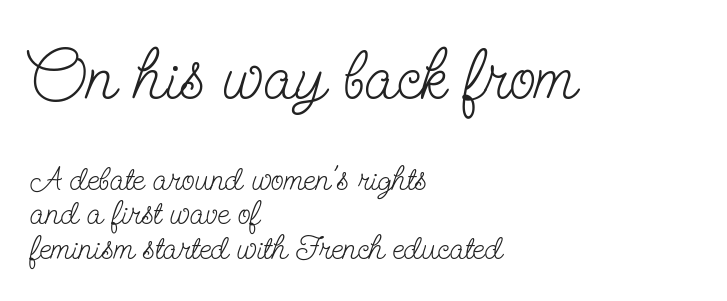
Q: Is the text bold? A: No.
Q: Is the text italic (slanted)? A: Yes.
Q: Is the typeface a serif or a sans-serif typeface? A: Serif.
Q: Is the text underlined? A: No.
Q: How is the paragraph aligned? A: Left-aligned.
Q: Is the spacing between letters normal or unusually wide? A: Normal.
Q: Is the spacing between lines tight, normal or loose? A: Tight.
Q: Which block of text is set in a larger size, the first (top) or the second (bottom)? A: The first (top) one.
Q: Width (condensed, normal, or wide)? A: Condensed.
Q: Stroke contrast? A: Low.
Q: x-height? A: Small.
Q: Monospaced? A: No.
